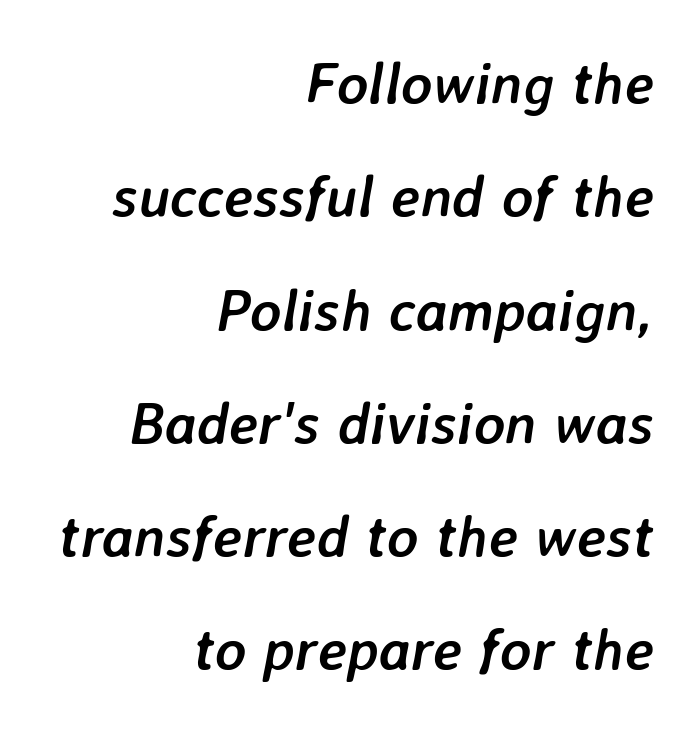
{"italic": "yes", "lean": "right", "slant_degrees": 7, "bold": "yes", "weight": "semibold", "width": "normal", "stroke_contrast": "low", "x_height": "medium", "monospaced": "no", "underline": "no", "align": "right", "line_spacing": "loose", "line_spacing_ratio": 1.92, "letter_spacing": "normal", "letter_spacing_em": 0.0, "glyph_px": 59}
